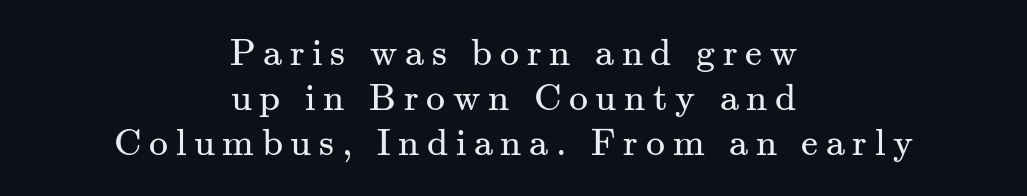
Here the glyphs are tracked loosely, breaking word shapes into spaced letters. Character widths vary here, with narrow letters taking less room than wide ones. This rendering features lettering with no underline. The face looks like a standard text weight, possibly lighter.
